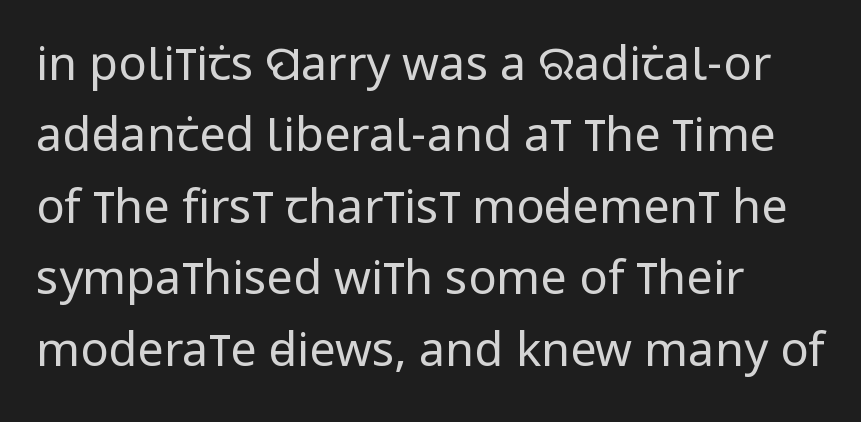
{"serif": "no", "italic": "no", "bold": "no", "weight": "regular", "width": "condensed", "stroke_contrast": "low", "x_height": "large", "monospaced": "no", "underline": "no", "align": "left", "line_spacing": "normal", "line_spacing_ratio": 1.52, "letter_spacing": "normal", "letter_spacing_em": 0.0, "glyph_px": 47}
